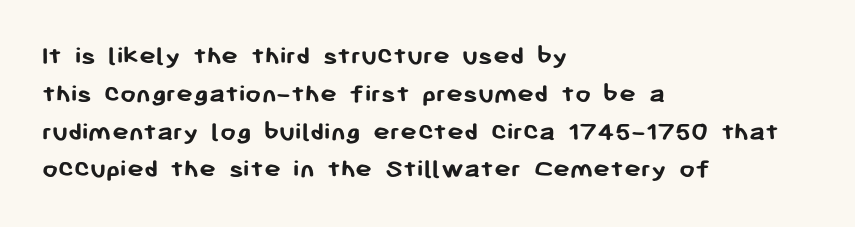
{"serif": "no", "italic": "no", "bold": "yes", "weight": "semibold", "width": "normal", "stroke_contrast": "low", "x_height": "medium", "monospaced": "no", "underline": "no", "align": "left", "line_spacing": "normal", "line_spacing_ratio": 1.35, "letter_spacing": "normal", "letter_spacing_em": 0.0, "glyph_px": 28}
